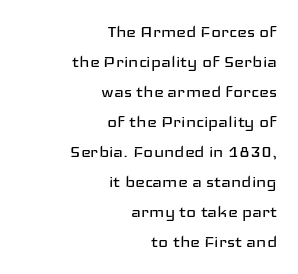
The lines in this sample share a right terminus and differ only in where they begin. A typesetter would call this leading conventional body-copy spacing. A typesetter would call this zero additional tracking. The strokes are not fattened; the text isn't bold. The letters stand straight up with perfectly vertical stems.
